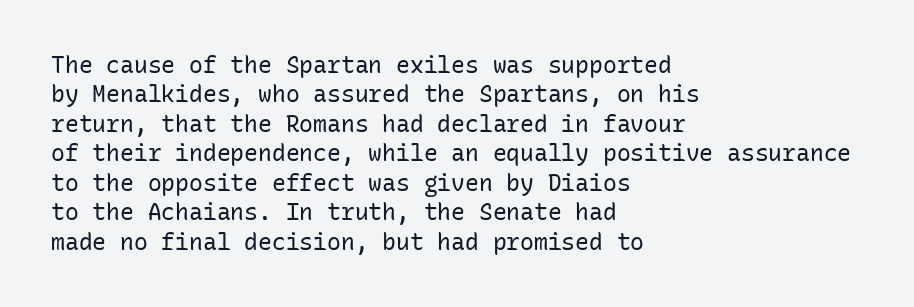
{"italic": "no", "bold": "no", "underline": "no", "align": "left", "line_spacing": "normal", "line_spacing_ratio": 1.28, "letter_spacing": "normal", "letter_spacing_em": 0.0, "glyph_px": 23}
